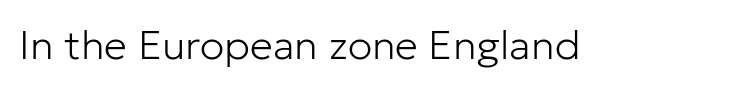
The image shows 41 px light sans-serif type, upright; set normal letter spacing, not underlined; low stroke contrast and a medium x-height.
